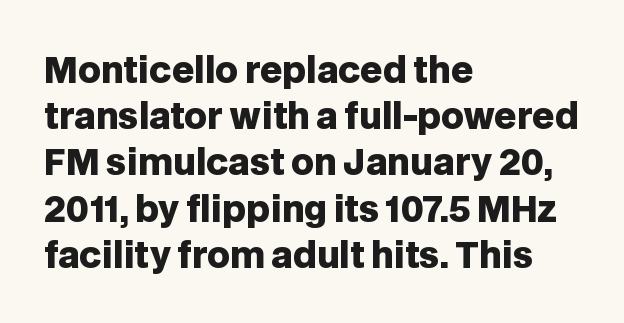
The image shows 35 px heavy sans-serif type, upright; set left-aligned, normal line spacing (1.32x), normal letter spacing, not underlined; low stroke contrast and a large x-height.
